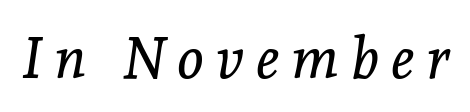
{"serif": "yes", "italic": "yes", "lean": "right", "slant_degrees": 8, "bold": "no", "weight": "regular", "width": "normal", "x_height": "medium", "monospaced": "no", "underline": "no", "letter_spacing": "wide", "letter_spacing_em": 0.21, "glyph_px": 57}
